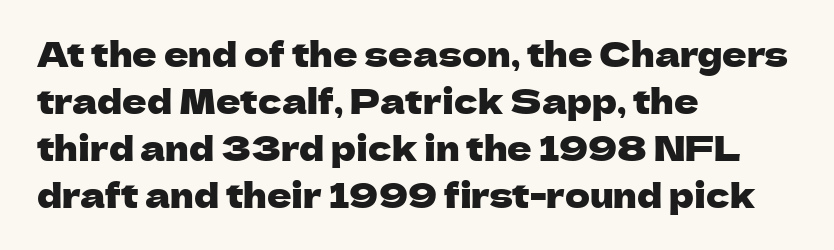
{"serif": "no", "italic": "no", "width": "normal", "stroke_contrast": "low", "x_height": "medium", "monospaced": "no", "underline": "no", "align": "left", "line_spacing": "normal", "line_spacing_ratio": 1.38, "letter_spacing": "normal", "letter_spacing_em": 0.0, "glyph_px": 34}
